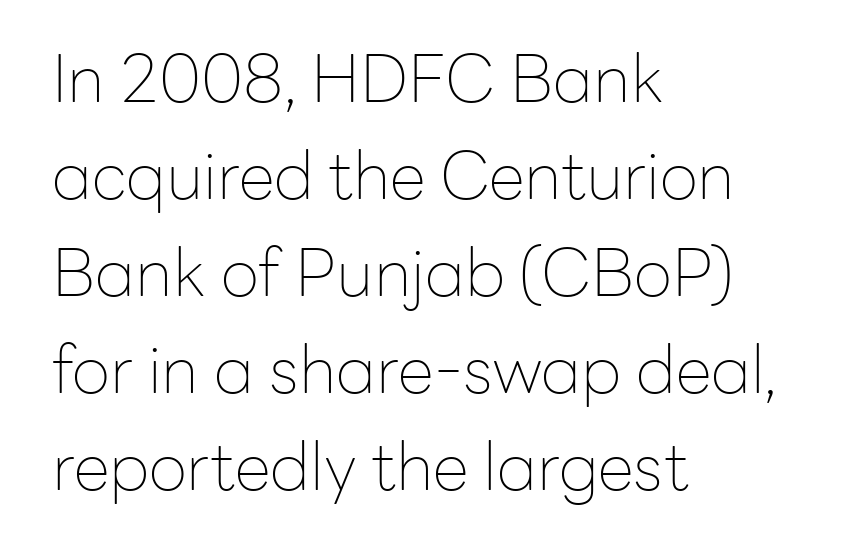
Q: Is the text bold? A: No.
Q: Is the text italic (slanted)? A: No, it is upright.
Q: Is the typeface a serif or a sans-serif typeface? A: Sans-serif.
Q: Is the text underlined? A: No.
Q: How is the paragraph aligned? A: Left-aligned.
Q: Is the spacing between letters normal or unusually wide? A: Normal.
Q: Is the spacing between lines tight, normal or loose? A: Normal.
Q: Width (condensed, normal, or wide)? A: Normal.
Q: Stroke contrast? A: Low.
Q: x-height? A: Medium.
Q: Monospaced? A: No.
